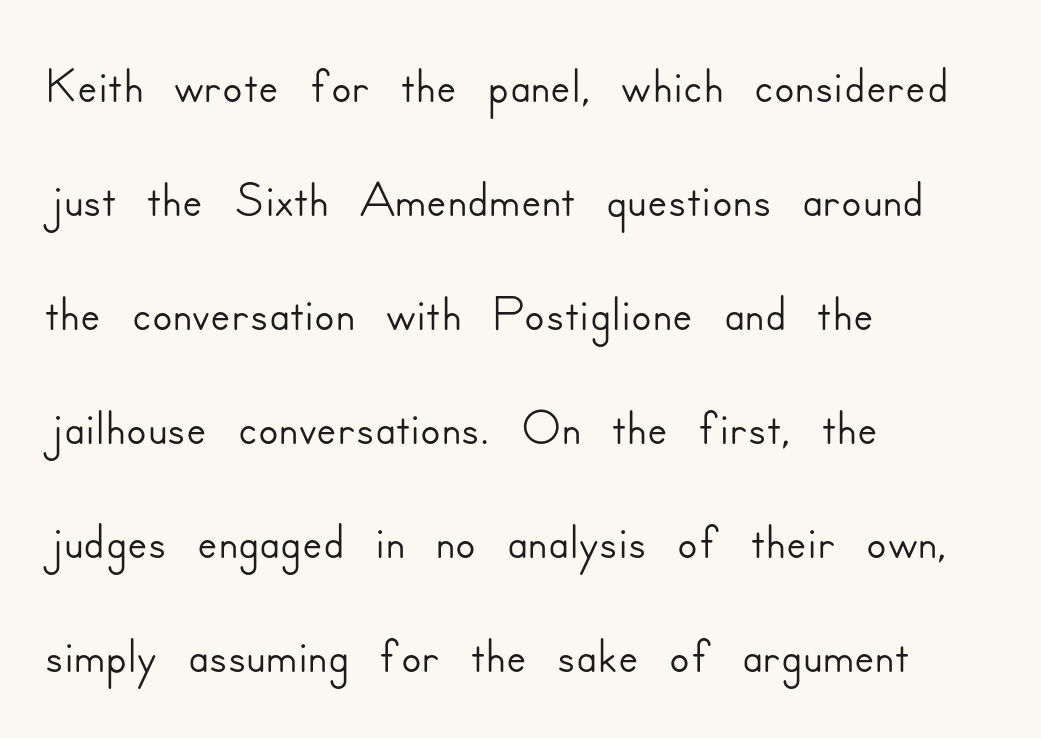
{"serif": "no", "italic": "no", "width": "normal", "stroke_contrast": "low", "x_height": "small", "monospaced": "no", "underline": "no", "align": "left", "line_spacing": "normal", "line_spacing_ratio": 1.52, "letter_spacing": "normal", "letter_spacing_em": 0.0, "glyph_px": 75}
